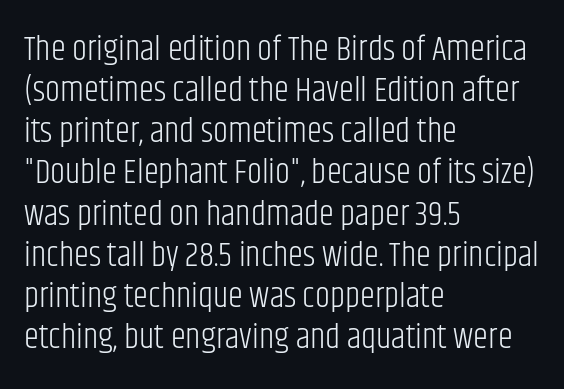
The image shows 34 px light, condensed sans-serif type, upright; set left-aligned, line spacing 1.21x, normal letter spacing, not underlined; low stroke contrast and a large x-height.
